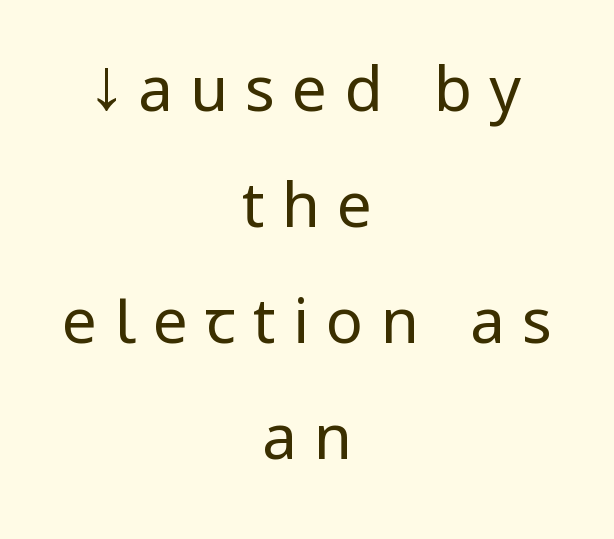
{"serif": "no", "italic": "no", "bold": "no", "weight": "regular", "width": "condensed", "stroke_contrast": "low", "underline": "no", "align": "center", "line_spacing_ratio": 1.87, "letter_spacing": "wide", "letter_spacing_em": 0.28, "glyph_px": 62}
